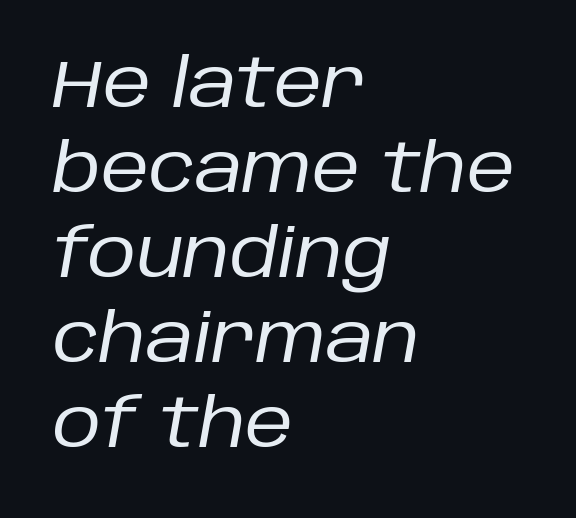
Tracking value appears to be zero — textbook default spacing. A classic flush-left, rag-right setting is used for this passage. The lines sit at an ordinary, default distance from one another. Ink coverage per letter is moderate at most. Does the lettering tilt? It does — this is italic. No word sits above an underline.
